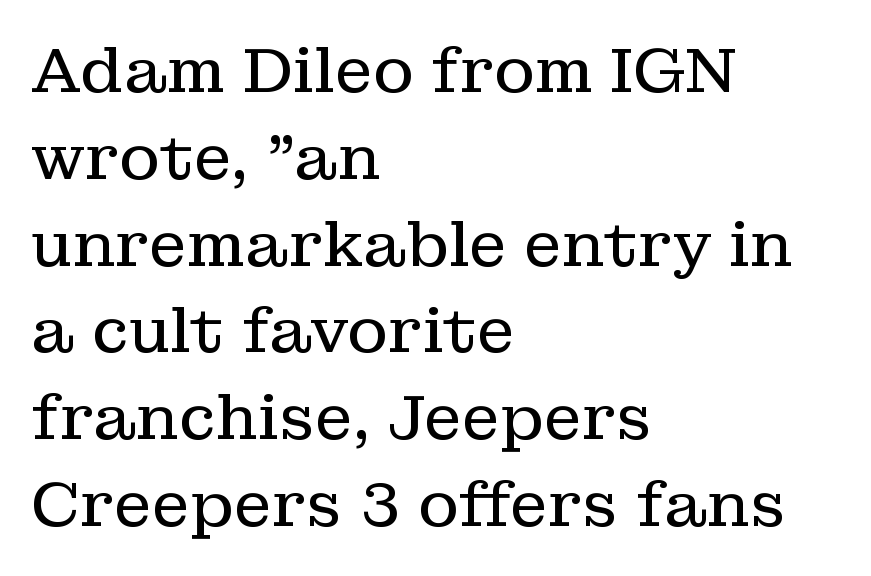
The typesetter chose a ragged-right arrangement here. The strokes carry an ordinary text weight at most. The type family on display is of the serif kind. The leading is moderate, giving the passage an even texture. This sample uses plain, unmodified letter spacing. The space beneath each line is pristine and unruled.
